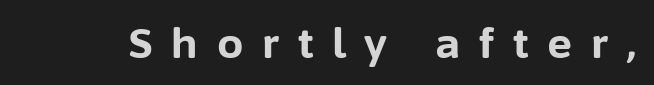
The image shows 42 px bold sans-serif type, upright; set unusually wide letter spacing (+0.45 em), not underlined; low stroke contrast and a medium x-height.
